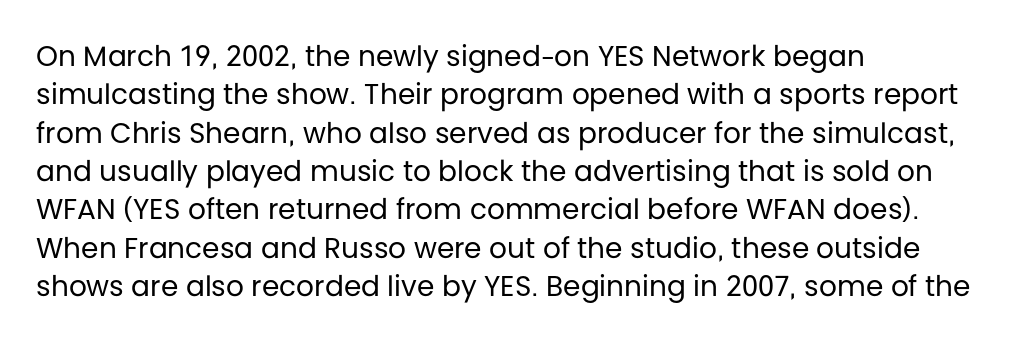
The image shows 28 px regular-weight sans-serif type, upright; set left-aligned, normal line spacing (1.37x), normal letter spacing, not underlined; low stroke contrast and a large x-height.
